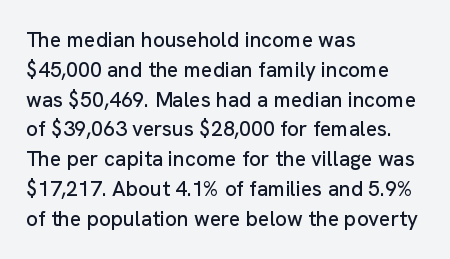
The image shows 21 px text type, upright; set left-aligned, normal line spacing (1.42x), normal letter spacing, not underlined.
